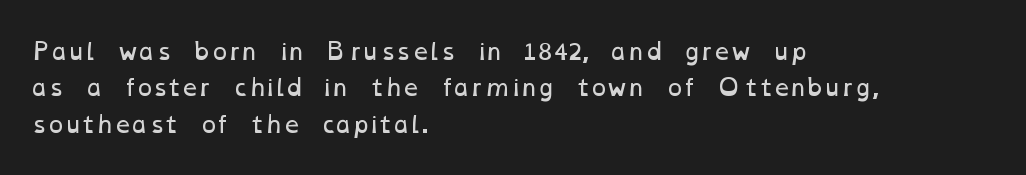
The image shows 23 px text type; set left-aligned, normal line spacing (1.58x), normal letter spacing, not underlined.
